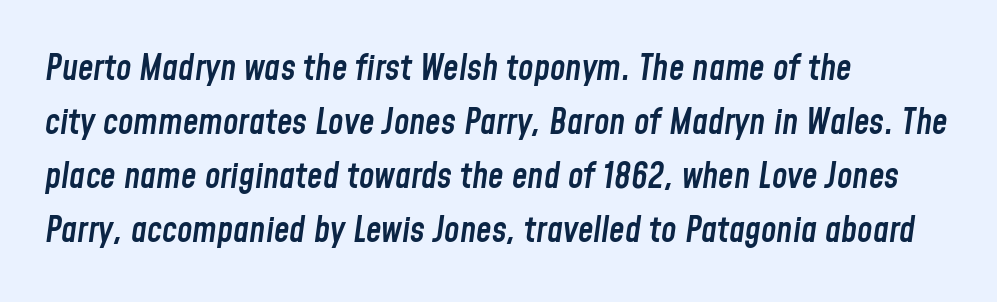
The image shows 35 px semibold, condensed type, italic (leaning right); set left-aligned, normal line spacing (1.54x), normal letter spacing, not underlined; low stroke contrast and a medium x-height.
